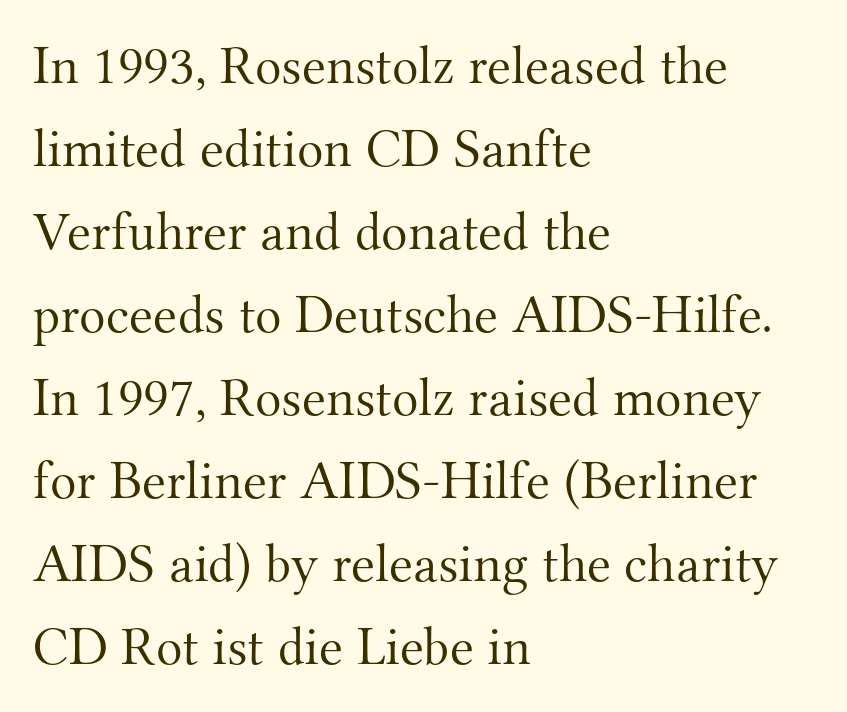
Designer's note — italics off, roman on. Character widths vary here, with narrow letters taking less room than wide ones. Lines of text with bare space underneath. Small tapered or slab feet sit at the stroke ends, so this counts as serif.
